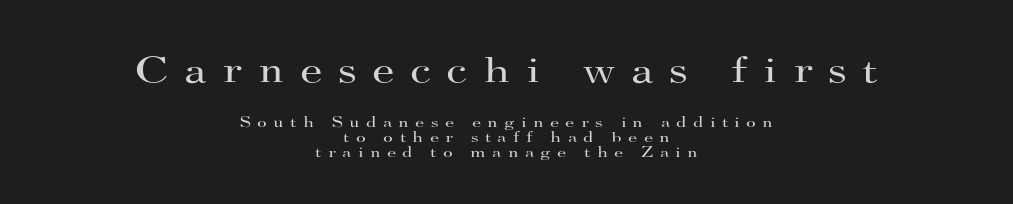
This reads as an unemphasized weight, regular at the heaviest. The gaps between neighbouring characters are conspicuously large. Compared with typical paragraphs, the rows here are closer together. The initial chunk of copy outweighs the following chunk in type size. Character widths vary here, with narrow letters taking less room than wide ones. Look at the bottom of the vertical strokes: they flare into serifs here.
